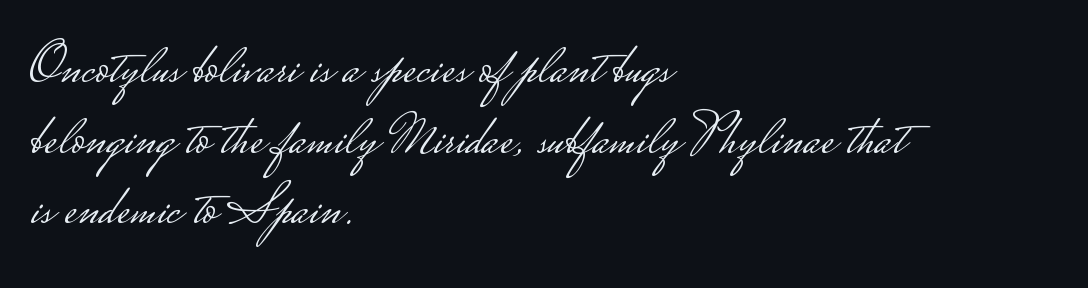
Beneath every word, the page is bare. Is the block centered? No — it sits flush against the left margin. Glyph-to-glyph distance matches everyday printed text.
